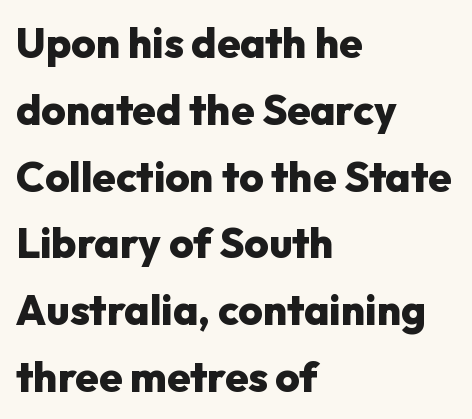
Q: Is the text bold? A: Yes.
Q: Is the text italic (slanted)? A: No, it is upright.
Q: Is the typeface a serif or a sans-serif typeface? A: Sans-serif.
Q: Is the text underlined? A: No.
Q: How is the paragraph aligned? A: Left-aligned.
Q: Is the spacing between letters normal or unusually wide? A: Normal.
Q: Is the spacing between lines tight, normal or loose? A: Normal.
Q: Width (condensed, normal, or wide)? A: Normal.
Q: Stroke contrast? A: Low.
Q: x-height? A: Medium.
Q: Monospaced? A: No.
